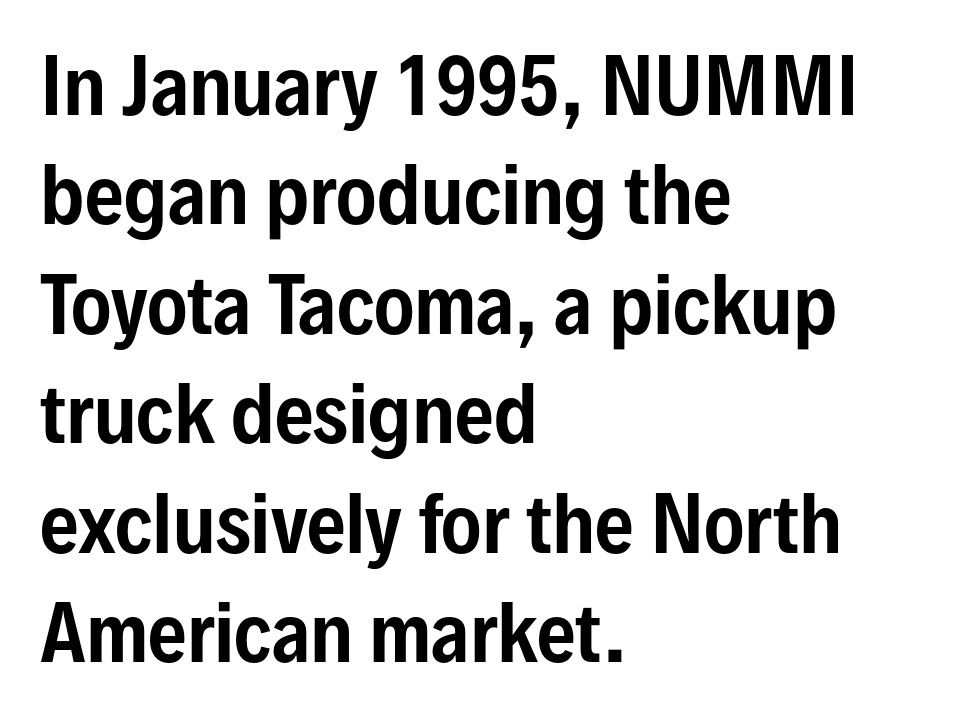
Default kerning and tracking; the words read as compact shapes. Vertical spacing — default. Descender tails drop into unmarked territory. The passage shown is typeset with a sans-serif family. The letters stand upright; this is a roman face.
